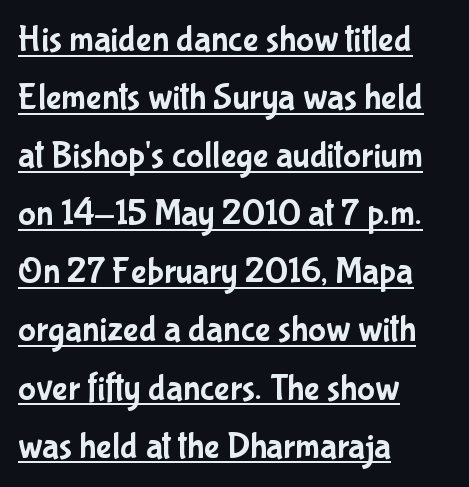
{"serif": "no", "italic": "no", "width": "condensed", "stroke_contrast": "low", "x_height": "medium", "monospaced": "no", "underline": "yes", "align": "left", "line_spacing": "normal", "line_spacing_ratio": 1.57, "letter_spacing": "normal", "letter_spacing_em": 0.0, "glyph_px": 37}
